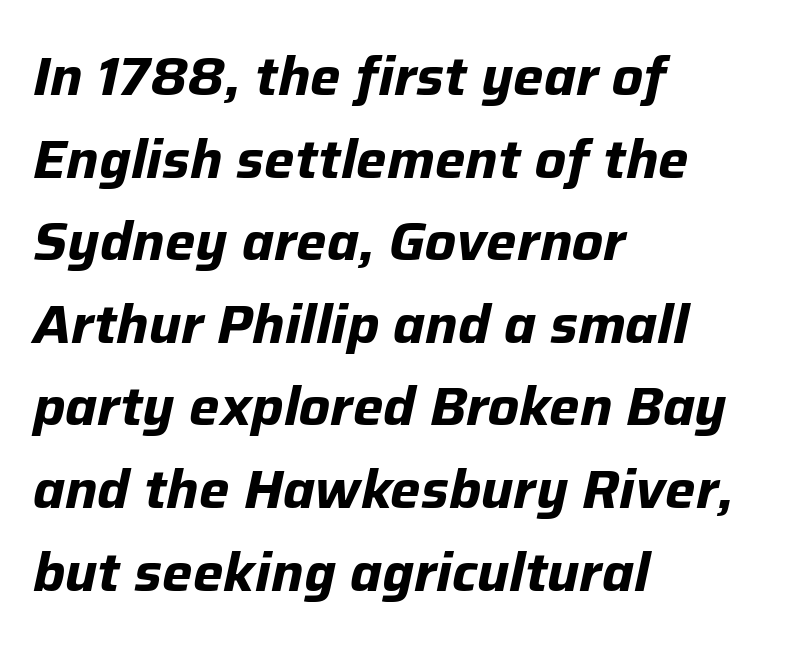
{"italic": "yes", "lean": "right", "slant_degrees": 12, "bold": "yes", "weight": "bold", "width": "normal", "stroke_contrast": "low", "x_height": "medium", "monospaced": "no", "underline": "no", "align": "left", "line_spacing": "normal", "line_spacing_ratio": 1.53, "letter_spacing": "normal", "letter_spacing_em": 0.0, "glyph_px": 54}
